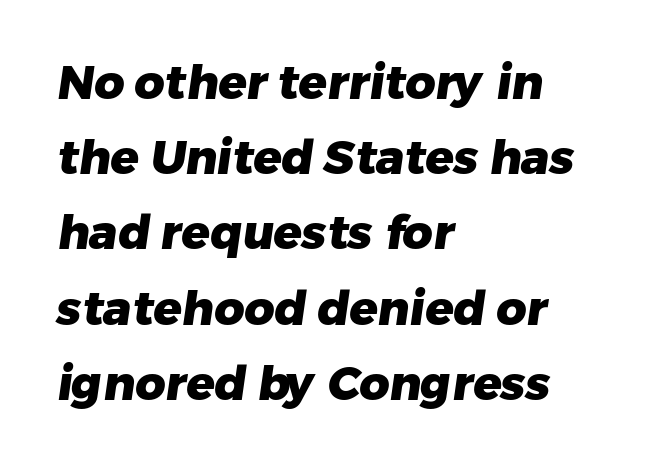
Which margin do the lines hug? The left one — the right edge is uneven. Nothing sits at the stroke ends, so this counts as sans-serif. Words float on clear page, feet unadorned. The designer left line spacing at the default.
